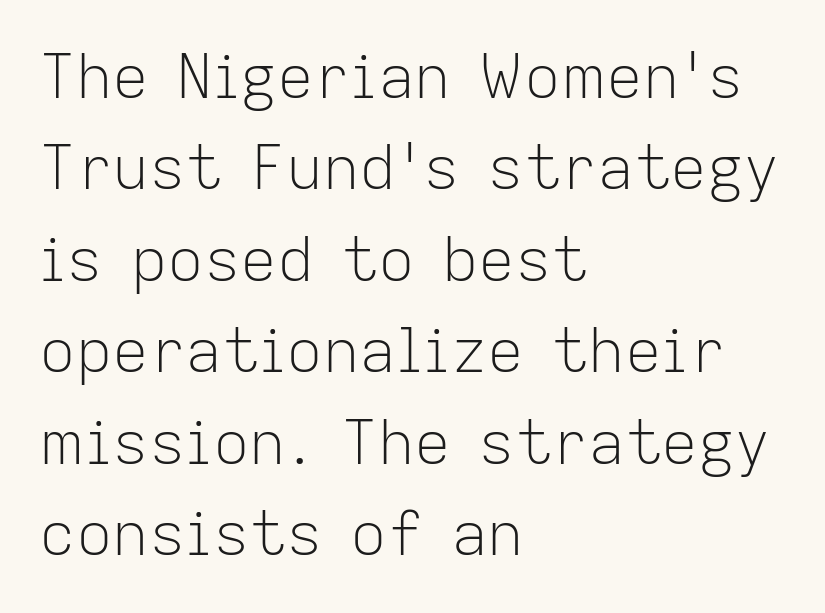
The image shows 61 px light sans-serif type, upright; set left-aligned, normal line spacing (1.5x), normal letter spacing, not underlined; low stroke contrast and a medium x-height.
